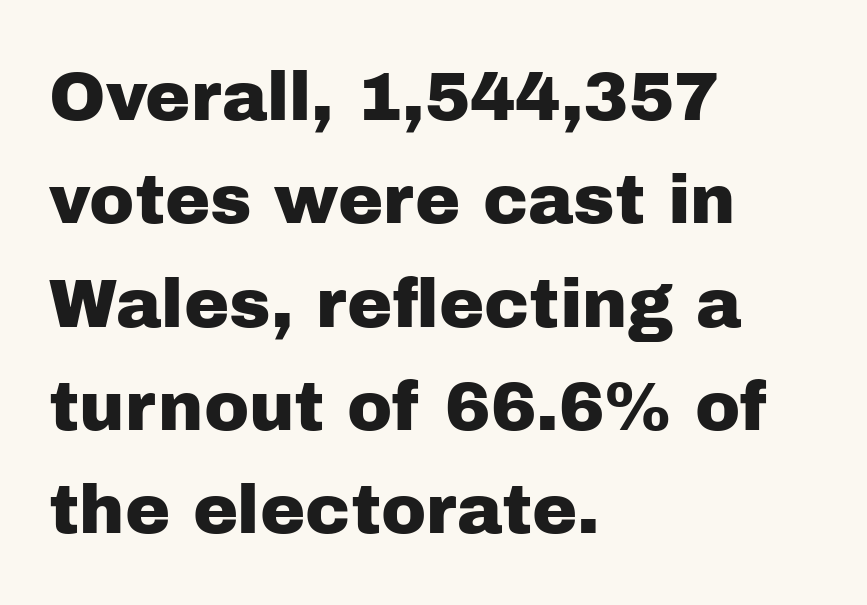
{"serif": "no", "italic": "no", "width": "normal", "stroke_contrast": "low", "x_height": "medium", "monospaced": "no", "underline": "no", "align": "left", "line_spacing": "normal", "line_spacing_ratio": 1.52, "letter_spacing": "normal", "letter_spacing_em": 0.0, "glyph_px": 68}
